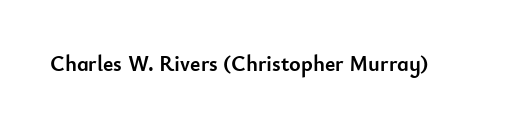
The image shows 22 px bold type, upright; set normal letter spacing, not underlined.
